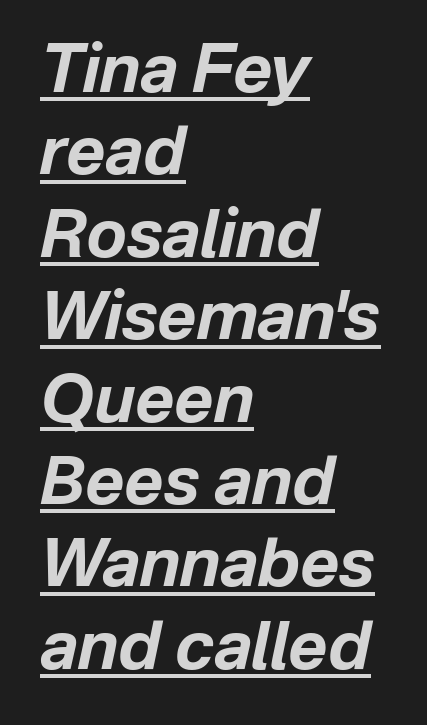
{"italic": "yes", "lean": "right", "slant_degrees": 12, "bold": "yes", "weight": "bold", "width": "normal", "stroke_contrast": "low", "x_height": "medium", "monospaced": "no", "underline": "yes", "align": "left", "line_spacing_ratio": 1.23, "letter_spacing": "normal", "letter_spacing_em": 0.0, "glyph_px": 67}
